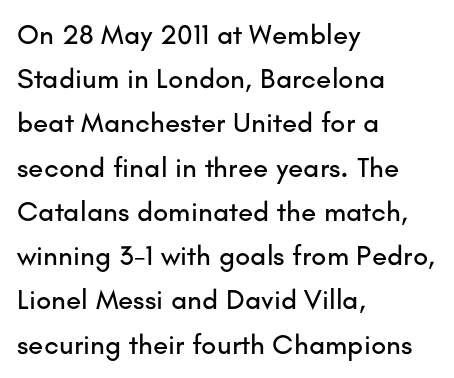
{"serif": "no", "italic": "no", "width": "normal", "stroke_contrast": "low", "x_height": "small", "monospaced": "no", "underline": "no", "align": "left", "line_spacing": "normal", "line_spacing_ratio": 1.58, "letter_spacing": "normal", "letter_spacing_em": 0.0, "glyph_px": 28}
